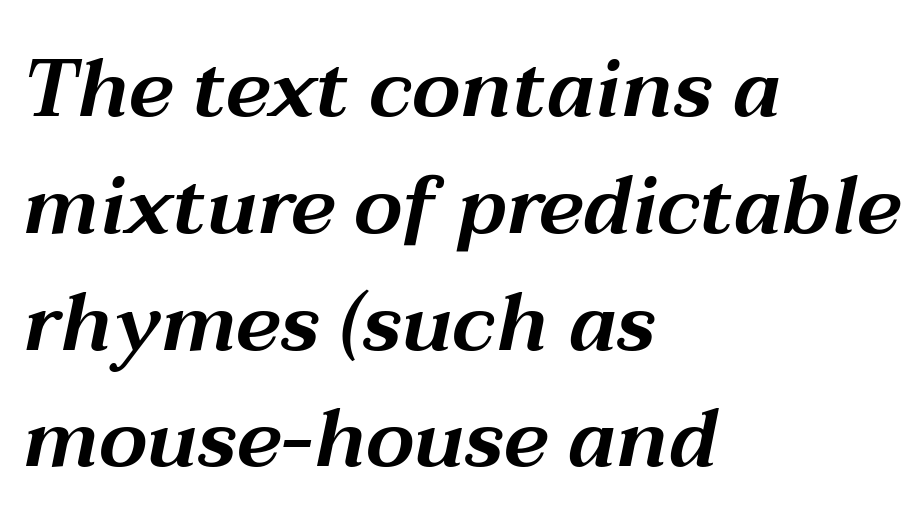
{"italic": "yes", "lean": "right", "slant_degrees": 12, "width": "wide", "stroke_contrast": "medium", "x_height": "medium", "monospaced": "no", "underline": "no", "align": "left", "line_spacing": "normal", "line_spacing_ratio": 1.46, "letter_spacing": "normal", "letter_spacing_em": 0.0, "glyph_px": 80}
